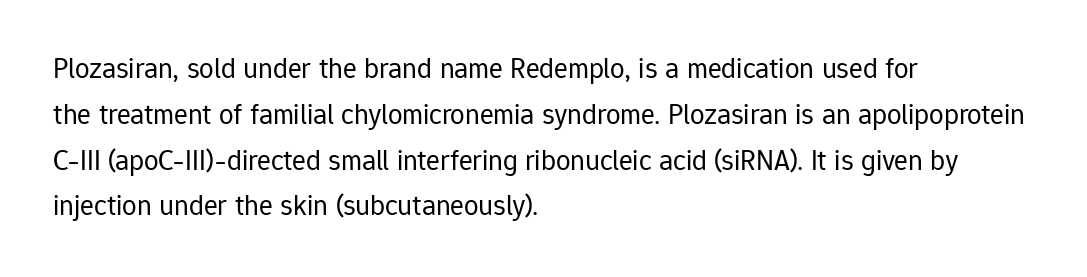
Q: Is the text bold? A: No.
Q: Is the text italic (slanted)? A: No, it is upright.
Q: Is the typeface a serif or a sans-serif typeface? A: Sans-serif.
Q: Is the text underlined? A: No.
Q: How is the paragraph aligned? A: Left-aligned.
Q: Is the spacing between letters normal or unusually wide? A: Normal.
Q: Is the spacing between lines tight, normal or loose? A: Normal.
Q: Width (condensed, normal, or wide)? A: Normal.
Q: Stroke contrast? A: Low.
Q: x-height? A: Medium.
Q: Monospaced? A: No.
